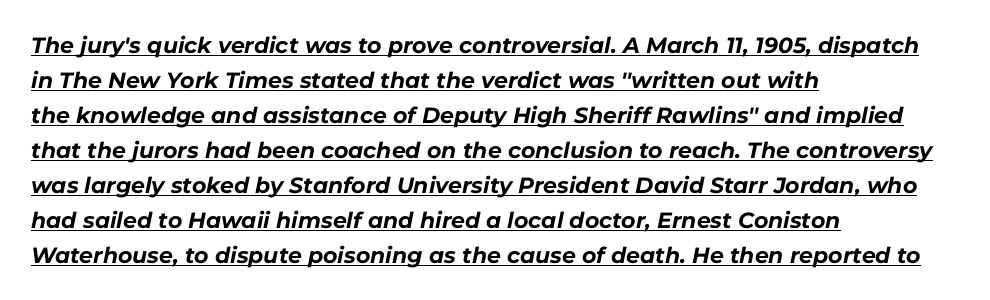
Is the type slanted? Yes — the strokes lean at a clear angle. Baseline-to-baseline distance is the conventional proportion of letter height. Underlining? Definitely there. The type is set solid horizontally, with unmodified tracking. Reading down the block, your eye returns to a fixed left position each line. Typesetter's note: full bold, strokes at maximum text heaviness.
